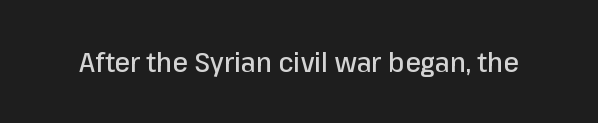
{"serif": "no", "italic": "no", "width": "normal", "stroke_contrast": "low", "x_height": "medium", "monospaced": "no", "underline": "no", "letter_spacing": "normal", "letter_spacing_em": 0.0, "glyph_px": 28}
